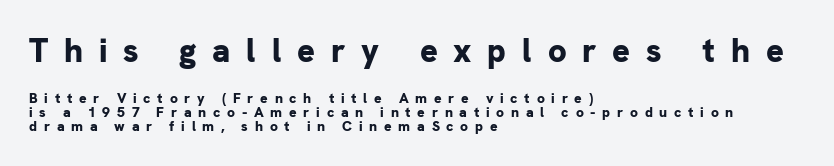
The image shows 33 px bold sans-serif type, upright; set left-aligned, tight line spacing (1.01x), unusually wide letter spacing (+0.48 em), not underlined; the first (top) block is 2.36x larger; low stroke contrast and a medium x-height.
